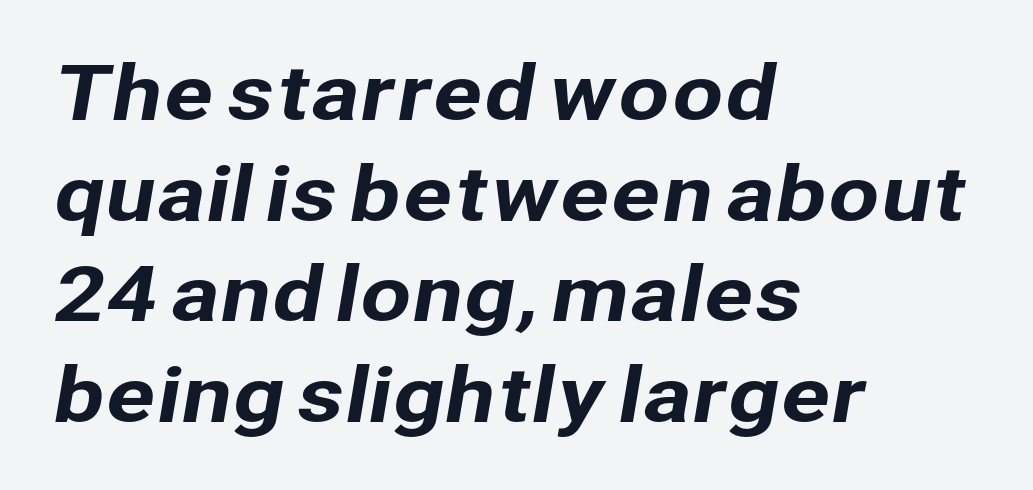
Q: Is the typeface a serif or a sans-serif typeface? A: Sans-serif.
Q: Is the text underlined? A: No.
Q: How is the paragraph aligned? A: Left-aligned.
Q: Is the spacing between letters normal or unusually wide? A: Normal.
Q: Is the spacing between lines tight, normal or loose? A: Normal.
Q: Width (condensed, normal, or wide)? A: Normal.
Q: Stroke contrast? A: Low.
Q: x-height? A: Medium.
Q: Monospaced? A: No.
